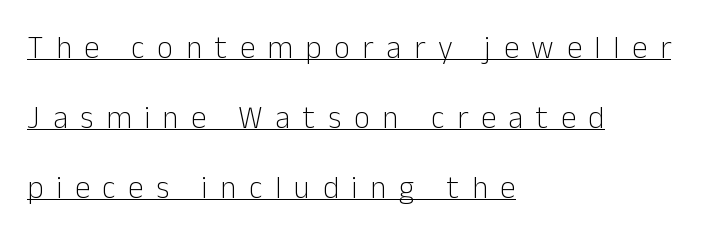
The image shows 31 px light sans-serif type, upright; set left-aligned, loose line spacing (2.26x), unusually wide letter spacing (+0.41 em), underlined; low stroke contrast and a medium x-height.
